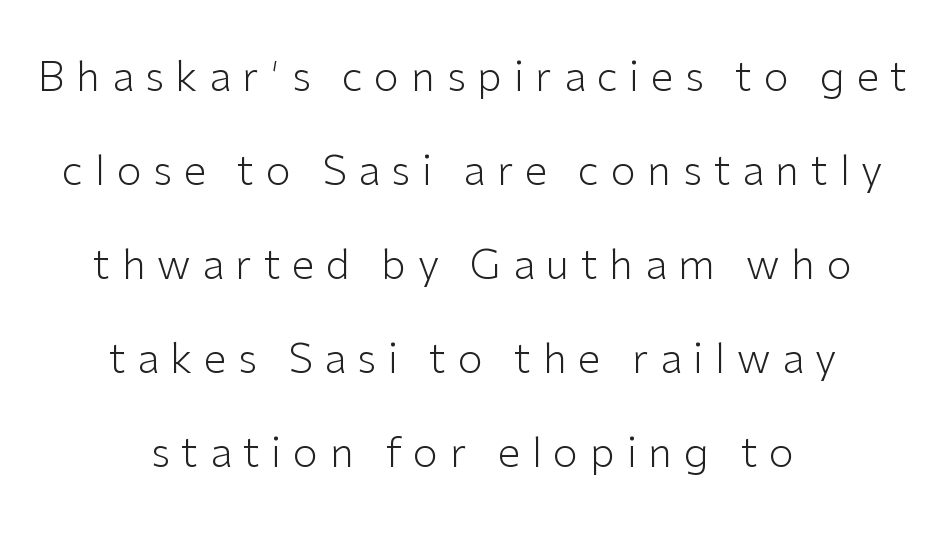
The image shows 41 px light sans-serif type, upright; set centered, loose line spacing (2.29x), unusually wide letter spacing (+0.28 em), not underlined; low stroke contrast and a medium x-height.
